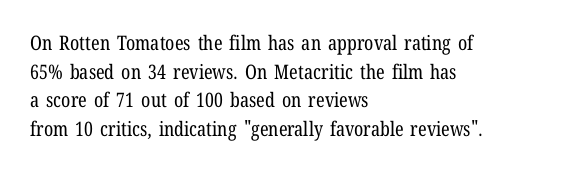
Honestly, the letter spacing is just normal — you wouldn't notice it. Every row of glyphs begins at an identical x-position on the left. The lettering holds an erect, upright posture throughout. A typesetter would call this leading conventional body-copy spacing.
